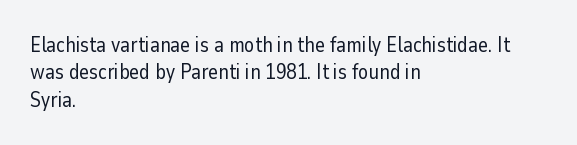
Q: Is the text bold? A: No.
Q: Is the text italic (slanted)? A: No, it is upright.
Q: Is the text underlined? A: No.
Q: How is the paragraph aligned? A: Left-aligned.
Q: Is the spacing between letters normal or unusually wide? A: Normal.
Q: Is the spacing between lines tight, normal or loose? A: Normal.
